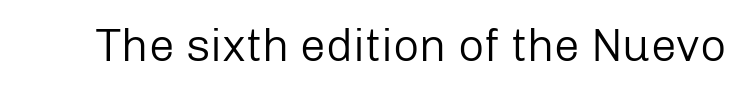
Nothing heavy about these letters — not bold at all. Rule under the text: the space is simply empty. Standard letterfit; no display-style spreading of the glyphs. The rendering uses natural spacing where letterforms have individual widths. You can tell from the bare stems that sans-serif type was used.
